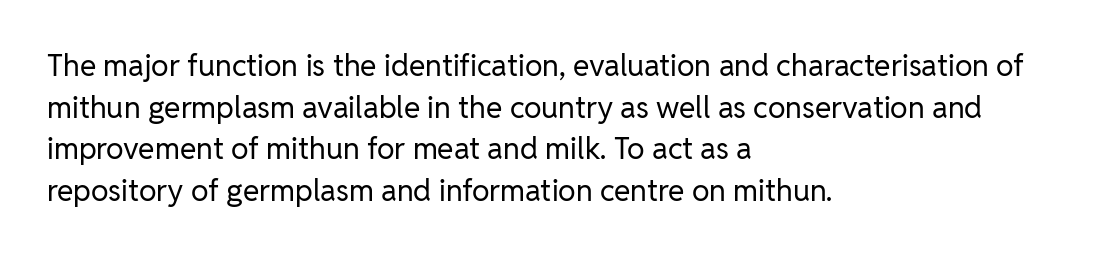
Is there any slant? The stems are plumb. No chunkiness to these letters — they're not bold. The glyphs in this specimen are sans serif. These lines keep a tight, regular rhythm from letter to letter. A normal amount of white space separates one row of letters from the next.
